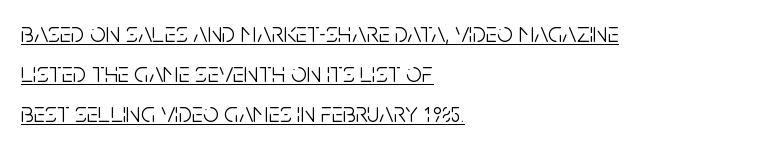
Q: Is the text bold? A: No.
Q: Is the text italic (slanted)? A: No, it is upright.
Q: Is the typeface a serif or a sans-serif typeface? A: Sans-serif.
Q: Is the text underlined? A: Yes.
Q: How is the paragraph aligned? A: Left-aligned.
Q: Is the spacing between letters normal or unusually wide? A: Normal.
Q: Is the spacing between lines tight, normal or loose? A: Normal.
Q: Width (condensed, normal, or wide)? A: Condensed.
Q: Stroke contrast? A: Low.
Q: x-height? A: Large.
Q: Monospaced? A: No.
